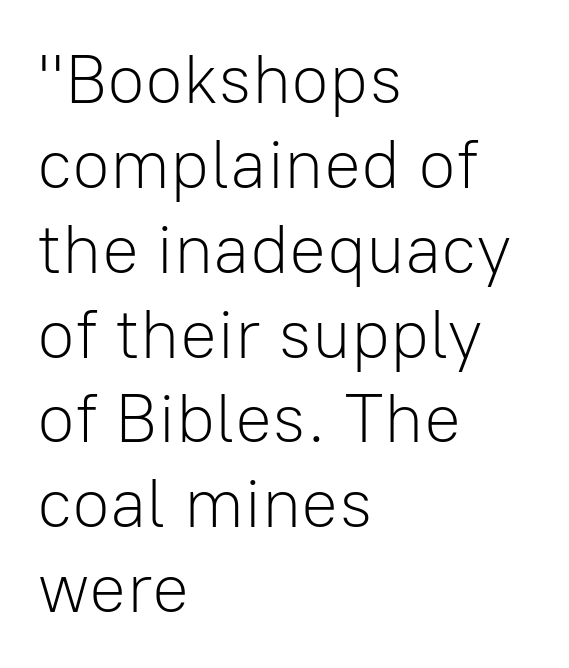
Q: Is the text bold? A: No.
Q: Is the text italic (slanted)? A: No, it is upright.
Q: Is the typeface a serif or a sans-serif typeface? A: Sans-serif.
Q: Is the text underlined? A: No.
Q: How is the paragraph aligned? A: Left-aligned.
Q: Is the spacing between letters normal or unusually wide? A: Normal.
Q: Width (condensed, normal, or wide)? A: Normal.
Q: Stroke contrast? A: Low.
Q: x-height? A: Medium.
Q: Monospaced? A: No.
